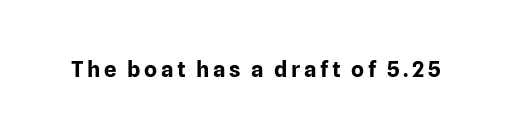
{"italic": "no", "bold": "yes", "underline": "no", "glyph_px": 22}
